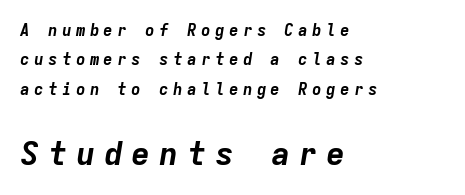
The image shows 32 px bold type, italic (leaning right), monospaced; set left-aligned, line spacing 1.84x, unusually wide letter spacing (+0.27 em), not underlined; the second (bottom) block is 2.0x larger; low stroke contrast and a medium x-height.
